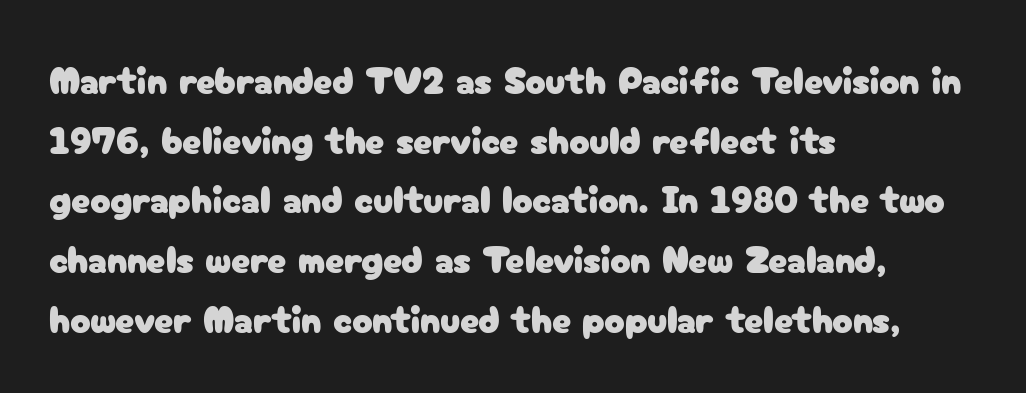
{"serif": "no", "italic": "no", "width": "normal", "stroke_contrast": "low", "x_height": "medium", "monospaced": "no", "underline": "no", "align": "left", "line_spacing": "normal", "line_spacing_ratio": 1.57, "letter_spacing": "normal", "letter_spacing_em": 0.0, "glyph_px": 38}
